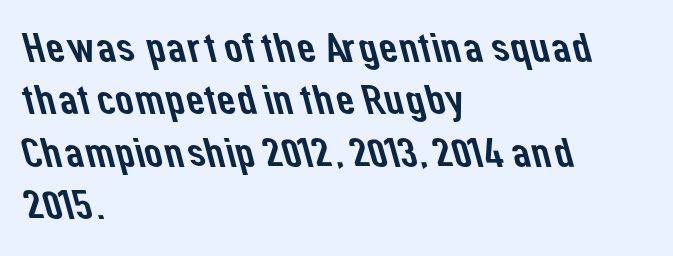
Compared with typical body copy, the letter spacing here is the same. Is this a fixed-width face? No — the glyphs have proportional, varying widths. The passage shown is not underscored anywhere. One glance says typical: line gaps are just what's usual.
